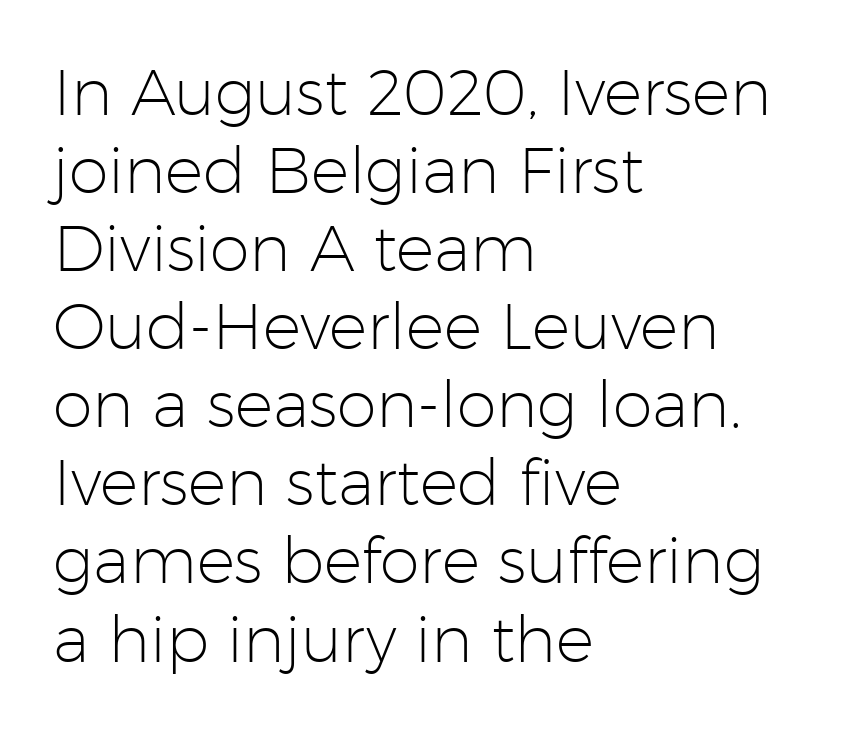
Q: Is the text bold? A: No.
Q: Is the text italic (slanted)? A: No, it is upright.
Q: Is the typeface a serif or a sans-serif typeface? A: Sans-serif.
Q: Is the text underlined? A: No.
Q: How is the paragraph aligned? A: Left-aligned.
Q: Is the spacing between letters normal or unusually wide? A: Normal.
Q: Width (condensed, normal, or wide)? A: Normal.
Q: Stroke contrast? A: Low.
Q: x-height? A: Medium.
Q: Monospaced? A: No.
